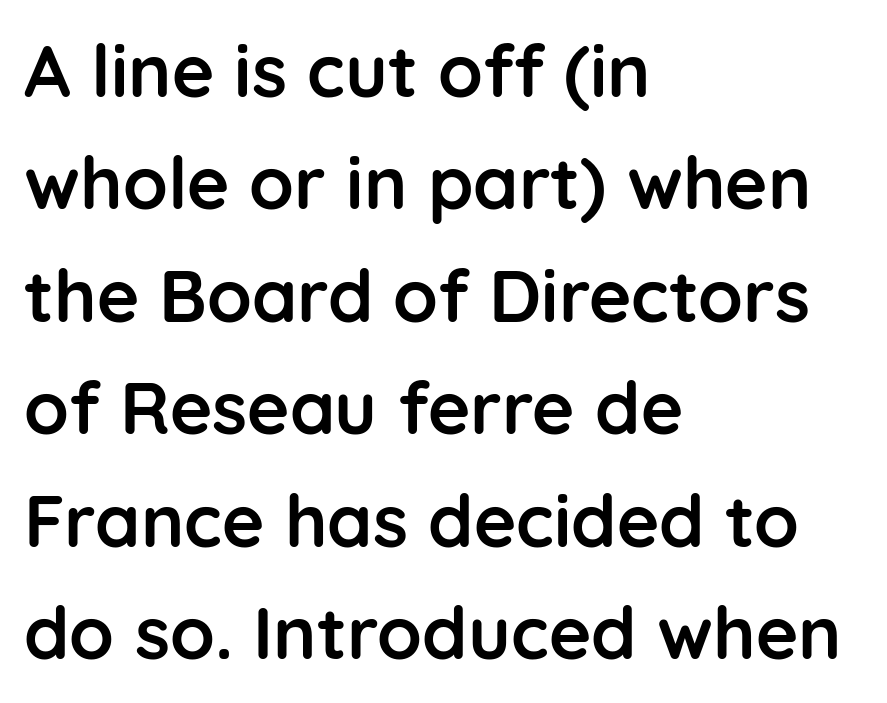
Q: Is the text bold? A: Yes.
Q: Is the text italic (slanted)? A: No, it is upright.
Q: Is the typeface a serif or a sans-serif typeface? A: Sans-serif.
Q: Is the text underlined? A: No.
Q: How is the paragraph aligned? A: Left-aligned.
Q: Is the spacing between letters normal or unusually wide? A: Normal.
Q: Is the spacing between lines tight, normal or loose? A: Normal.
Q: Width (condensed, normal, or wide)? A: Normal.
Q: Stroke contrast? A: Low.
Q: x-height? A: Medium.
Q: Monospaced? A: No.
